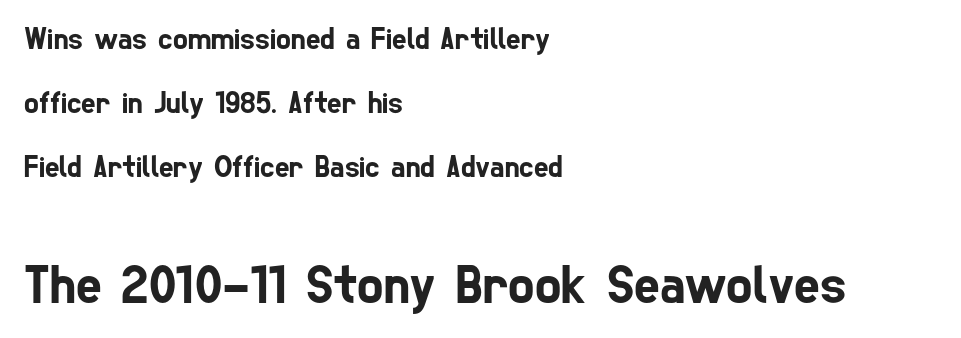
Q: Is the typeface a serif or a sans-serif typeface? A: Sans-serif.
Q: Is the text underlined? A: No.
Q: How is the paragraph aligned? A: Left-aligned.
Q: Is the spacing between letters normal or unusually wide? A: Normal.
Q: Is the spacing between lines tight, normal or loose? A: Loose.
Q: Which block of text is set in a larger size, the first (top) or the second (bottom)? A: The second (bottom) one.
Q: Width (condensed, normal, or wide)? A: Condensed.
Q: Stroke contrast? A: Low.
Q: x-height? A: Medium.
Q: Monospaced? A: No.
